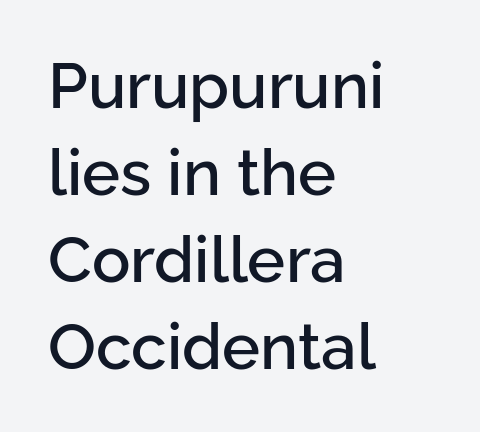
Q: Is the text italic (slanted)? A: No, it is upright.
Q: Is the typeface a serif or a sans-serif typeface? A: Sans-serif.
Q: Is the text underlined? A: No.
Q: How is the paragraph aligned? A: Left-aligned.
Q: Is the spacing between letters normal or unusually wide? A: Normal.
Q: Is the spacing between lines tight, normal or loose? A: Normal.
Q: Width (condensed, normal, or wide)? A: Normal.
Q: Stroke contrast? A: Low.
Q: x-height? A: Medium.
Q: Monospaced? A: No.
